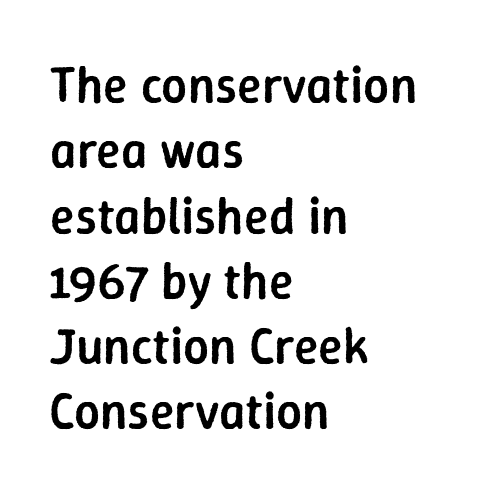
The image shows 51 px semibold sans-serif type, upright; set left-aligned, normal line spacing (1.28x), normal letter spacing, not underlined; low stroke contrast and a medium x-height.
